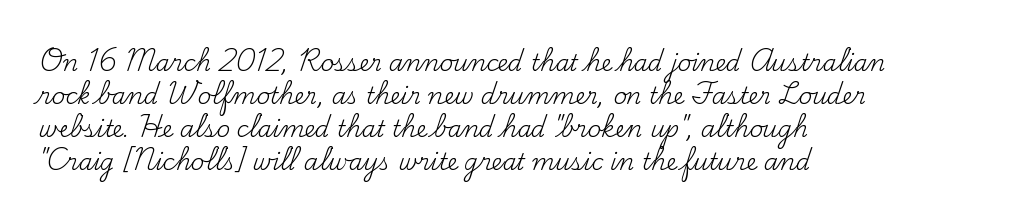
Q: Is the text bold? A: No.
Q: Is the text italic (slanted)? A: Yes.
Q: Is the text underlined? A: No.
Q: How is the paragraph aligned? A: Left-aligned.
Q: Is the spacing between letters normal or unusually wide? A: Normal.
Q: Is the spacing between lines tight, normal or loose? A: Normal.
